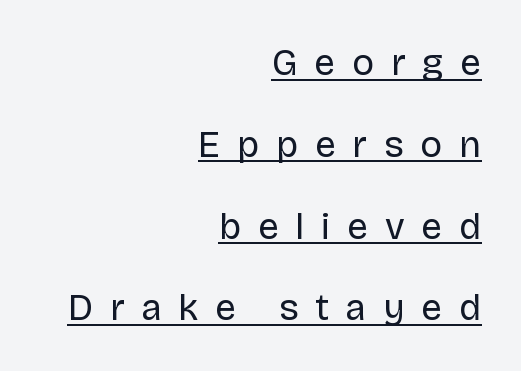
You can tell from the bare stems that sans-serif type was used. The typesetting does not lean heavy: it is not bold. Vertical strokes here are truly vertical. Horizontally, the lines are justified to the trailing edge only. One glance says open: line gaps are wider than usual. The passage shown is underscored from start to finish.
